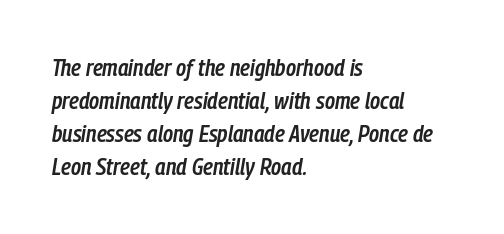
In terms of letterspacing, this is plain default setting. The foot of each line stays bare and open. Successive baselines arrive at the customary interval. Its strokes are somewhat broadened, the hallmark of semibold type. Visually the block forms a straight wall on the left and a jagged coastline on the right. A typesetter would mark this as italic.
